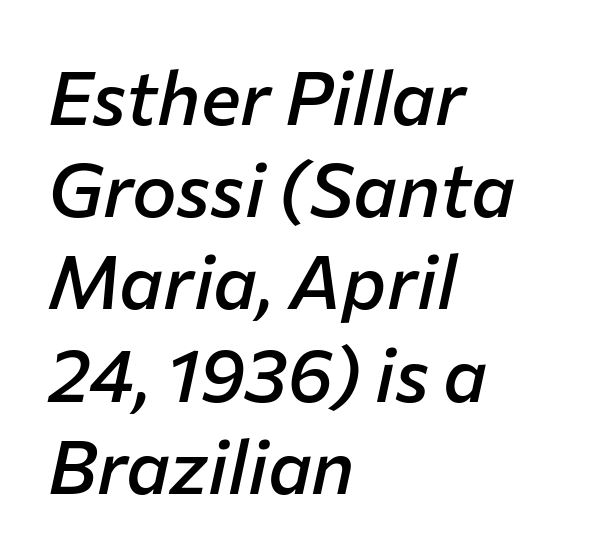
The image shows 75 px semibold type, italic (leaning right); set left-aligned, line spacing 1.23x, normal letter spacing, not underlined; low stroke contrast and a medium x-height.
